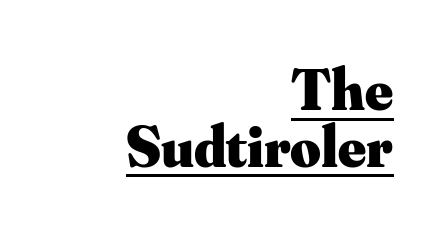
Q: Is the text bold? A: Yes.
Q: Is the text italic (slanted)? A: No, it is upright.
Q: Is the typeface a serif or a sans-serif typeface? A: Serif.
Q: Is the text underlined? A: Yes.
Q: How is the paragraph aligned? A: Right-aligned.
Q: Is the spacing between letters normal or unusually wide? A: Normal.
Q: Is the spacing between lines tight, normal or loose? A: Tight.
Q: Width (condensed, normal, or wide)? A: Normal.
Q: Stroke contrast? A: Medium.
Q: x-height? A: Small.
Q: Monospaced? A: No.
